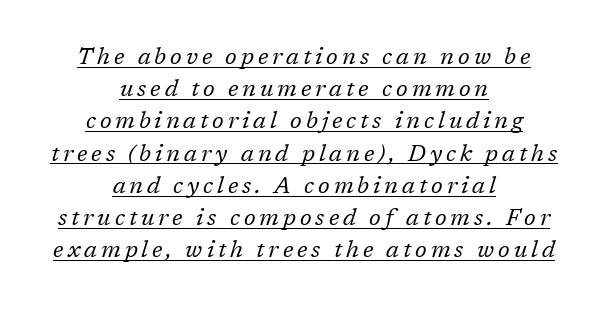
{"italic": "yes", "lean": "right", "slant_degrees": 17, "bold": "no", "underline": "yes", "align": "center", "line_spacing": "normal", "line_spacing_ratio": 1.4, "glyph_px": 23}
